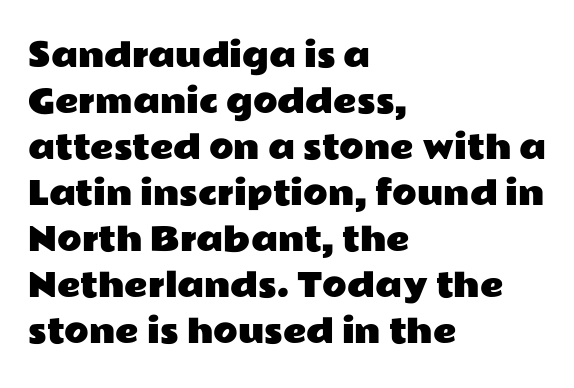
Q: Is the text italic (slanted)? A: No, it is upright.
Q: Is the typeface a serif or a sans-serif typeface? A: Sans-serif.
Q: Is the text underlined? A: No.
Q: How is the paragraph aligned? A: Left-aligned.
Q: Is the spacing between letters normal or unusually wide? A: Normal.
Q: Is the spacing between lines tight, normal or loose? A: Normal.
Q: Width (condensed, normal, or wide)? A: Wide.
Q: Stroke contrast? A: Low.
Q: x-height? A: Medium.
Q: Monospaced? A: No.
